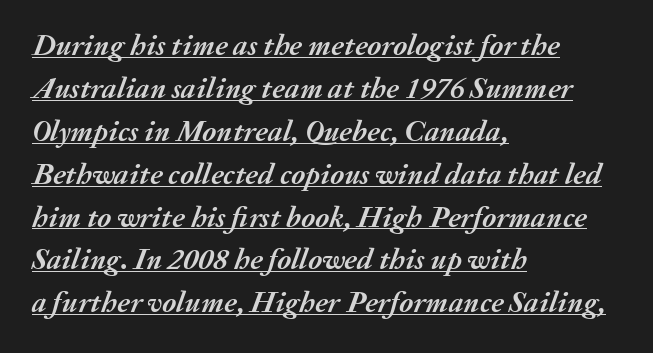
{"italic": "yes", "lean": "right", "slant_degrees": 20, "bold": "yes", "weight": "semibold", "width": "normal", "stroke_contrast": "medium", "x_height": "medium", "monospaced": "no", "underline": "yes", "align": "left", "line_spacing": "normal", "line_spacing_ratio": 1.43, "letter_spacing": "normal", "letter_spacing_em": 0.0, "glyph_px": 30}
